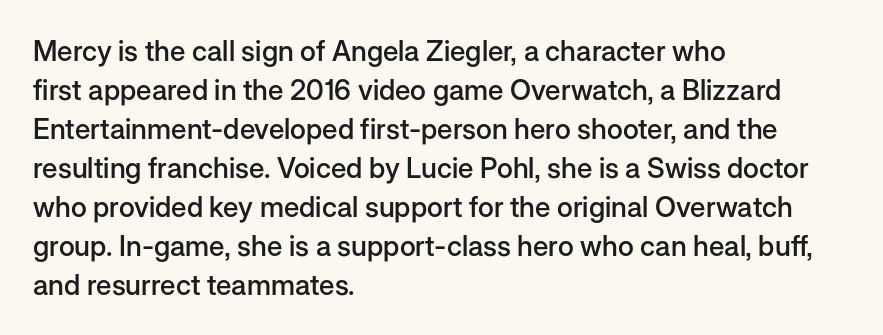
Q: Is the text bold? A: Semi-bold.
Q: Is the text italic (slanted)? A: No, it is upright.
Q: Is the typeface a serif or a sans-serif typeface? A: Sans-serif.
Q: Is the text underlined? A: No.
Q: How is the paragraph aligned? A: Left-aligned.
Q: Is the spacing between letters normal or unusually wide? A: Normal.
Q: Is the spacing between lines tight, normal or loose? A: Normal.
Q: Width (condensed, normal, or wide)? A: Normal.
Q: Stroke contrast? A: Low.
Q: x-height? A: Medium.
Q: Monospaced? A: No.
